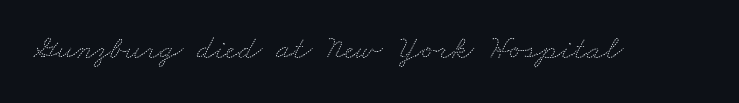
The image shows 34 px thin, wide type; set normal letter spacing, not underlined; medium stroke contrast and a small x-height.
